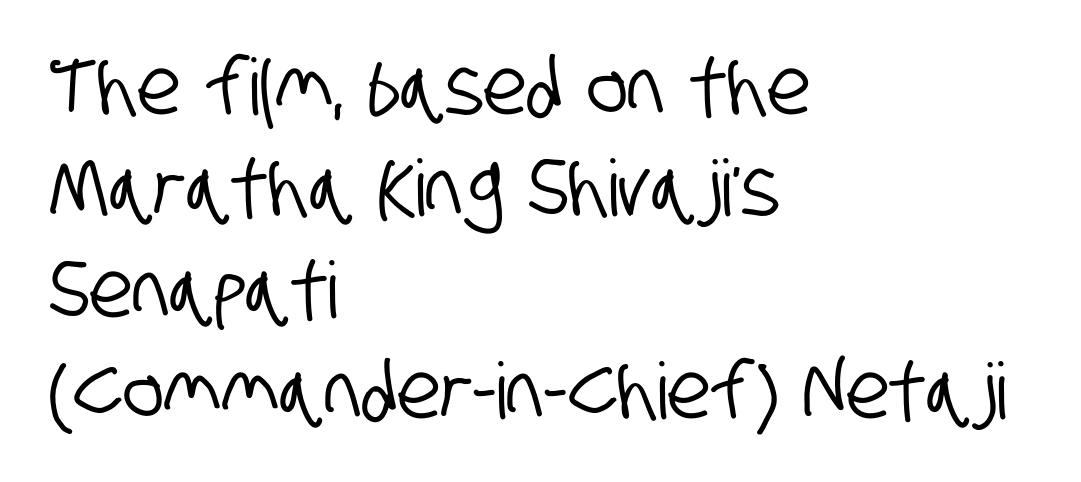
{"serif": "no", "width": "condensed", "stroke_contrast": "low", "x_height": "large", "monospaced": "no", "underline": "no", "align": "left", "line_spacing": "normal", "line_spacing_ratio": 1.3, "letter_spacing": "normal", "letter_spacing_em": 0.0, "glyph_px": 78}
